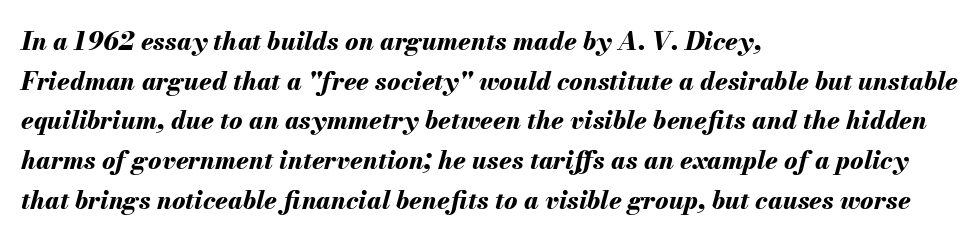
{"italic": "yes", "lean": "right", "slant_degrees": 13, "bold": "yes", "underline": "no", "align": "left", "line_spacing": "normal", "line_spacing_ratio": 1.59, "letter_spacing": "normal", "letter_spacing_em": 0.0, "glyph_px": 25}
